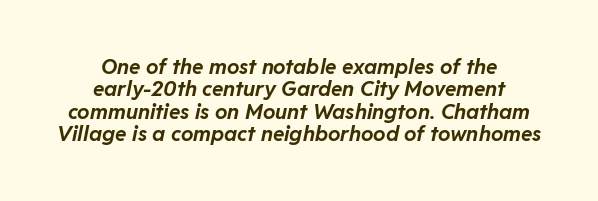
This rendering uses center alignment, leaving both contours irregular but symmetric. The face used here is rendered with its standard letterfit. Is the type slanted? Yes — the strokes lean at a clear angle. The glyphs are unaccompanied by any horizontal stroke below them.
